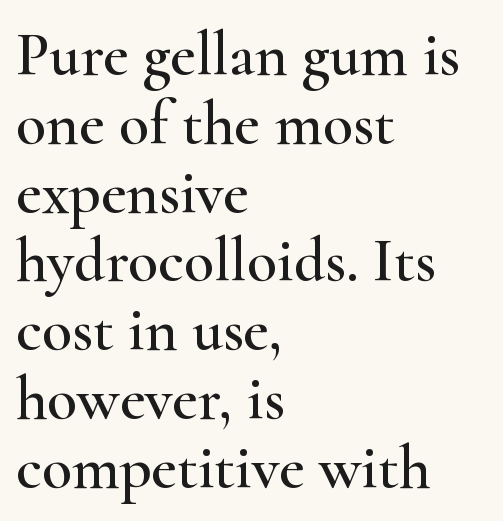
Q: Is the text italic (slanted)? A: No, it is upright.
Q: Is the typeface a serif or a sans-serif typeface? A: Serif.
Q: Is the text underlined? A: No.
Q: How is the paragraph aligned? A: Left-aligned.
Q: Is the spacing between letters normal or unusually wide? A: Normal.
Q: Is the spacing between lines tight, normal or loose? A: Tight.
Q: Width (condensed, normal, or wide)? A: Wide.
Q: Stroke contrast? A: High.
Q: x-height? A: Small.
Q: Monospaced? A: No.
